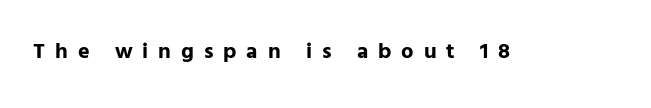
Q: Is the text bold? A: Yes.
Q: Is the text italic (slanted)? A: No, it is upright.
Q: Is the text underlined? A: No.
Q: Is the spacing between letters normal or unusually wide? A: Unusually wide.
